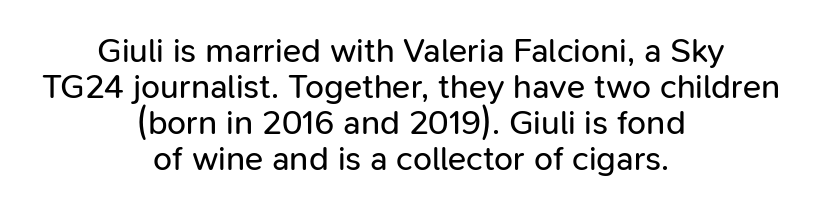
Letters have the restrained weight of plain body copy at most. A typesetter would mark this as roman, not italic. Compared with typical paragraphs, the rows here are closer together. The letters advance in unequal steps, a hallmark of proportional type. Which margin do the lines hug? Neither — every line sits in the middle.
